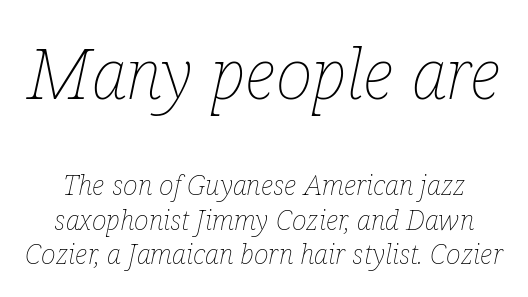
Q: Is the text bold? A: No.
Q: Is the text italic (slanted)? A: Yes, it leans right by about 12 degrees.
Q: Is the text underlined? A: No.
Q: Is the spacing between letters normal or unusually wide? A: Normal.
Q: Which block of text is set in a larger size, the first (top) or the second (bottom)? A: The first (top) one.
Q: Width (condensed, normal, or wide)? A: Condensed.
Q: Stroke contrast? A: Low.
Q: x-height? A: Medium.
Q: Monospaced? A: No.
